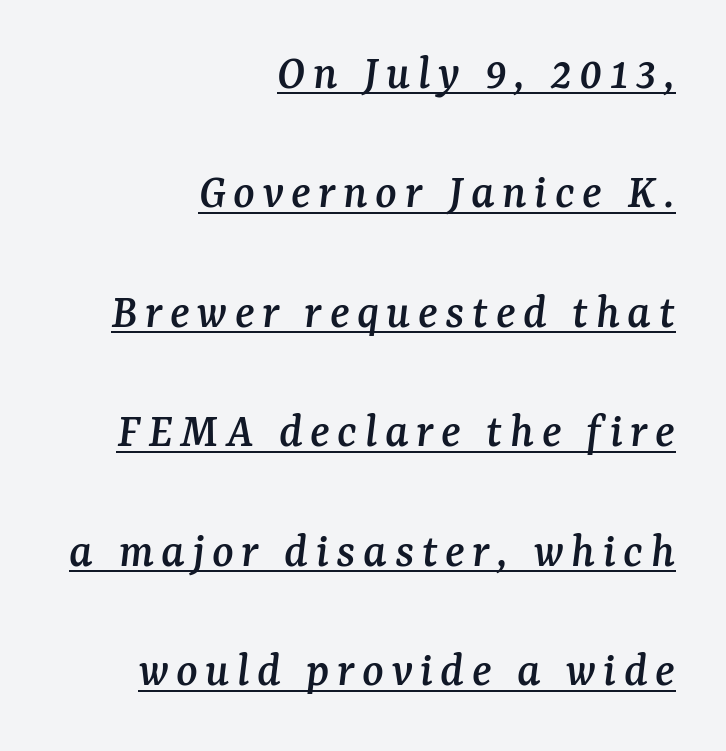
{"serif": "yes", "italic": "yes", "lean": "right", "slant_degrees": 7, "width": "normal", "stroke_contrast": "medium", "x_height": "medium", "monospaced": "no", "underline": "yes", "align": "right", "line_spacing": "loose", "line_spacing_ratio": 2.39, "glyph_px": 50}
